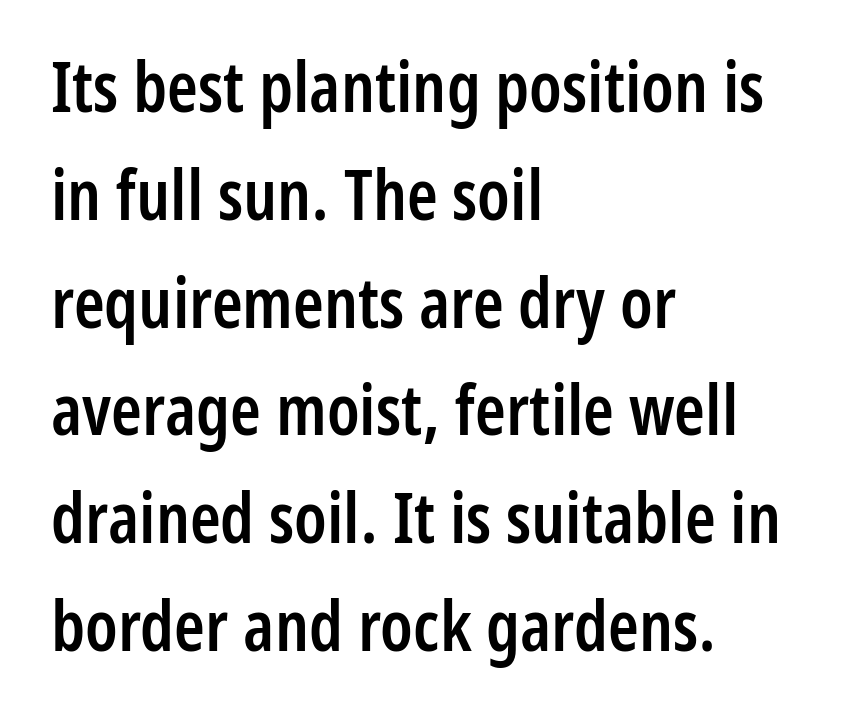
{"serif": "no", "italic": "no", "bold": "semi", "weight": "semibold", "width": "condensed", "stroke_contrast": "low", "x_height": "medium", "monospaced": "no", "underline": "no", "align": "left", "line_spacing": "normal", "line_spacing_ratio": 1.54, "letter_spacing": "normal", "letter_spacing_em": 0.0, "glyph_px": 70}
